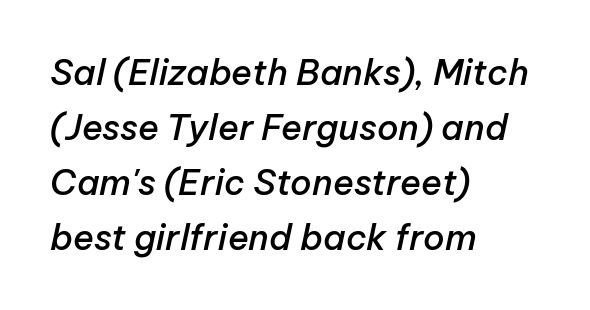
{"italic": "yes", "lean": "right", "slant_degrees": 12, "bold": "semi", "weight": "semibold", "width": "normal", "stroke_contrast": "low", "x_height": "medium", "monospaced": "no", "underline": "no", "align": "left", "line_spacing": "normal", "line_spacing_ratio": 1.57, "letter_spacing": "normal", "letter_spacing_em": 0.0, "glyph_px": 35}
